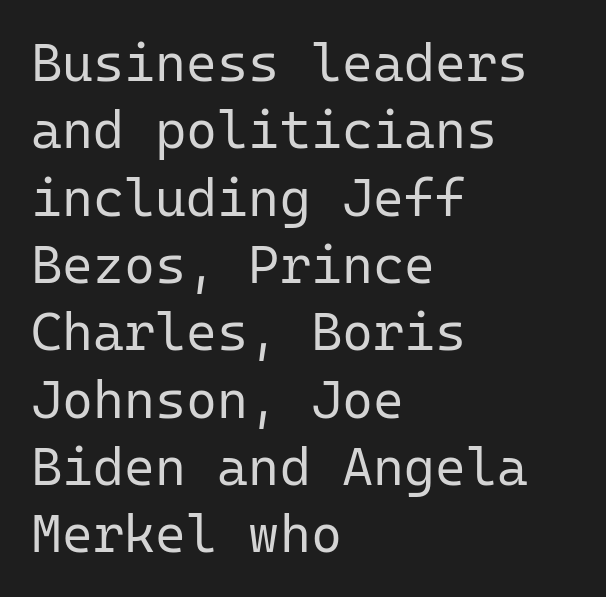
Q: Is the text bold? A: No.
Q: Is the text italic (slanted)? A: No, it is upright.
Q: Is the typeface a serif or a sans-serif typeface? A: Sans-serif.
Q: Is the text underlined? A: No.
Q: How is the paragraph aligned? A: Left-aligned.
Q: Is the spacing between letters normal or unusually wide? A: Normal.
Q: Is the spacing between lines tight, normal or loose? A: Normal.
Q: Width (condensed, normal, or wide)? A: Normal.
Q: Stroke contrast? A: Low.
Q: x-height? A: Medium.
Q: Monospaced? A: Yes.
